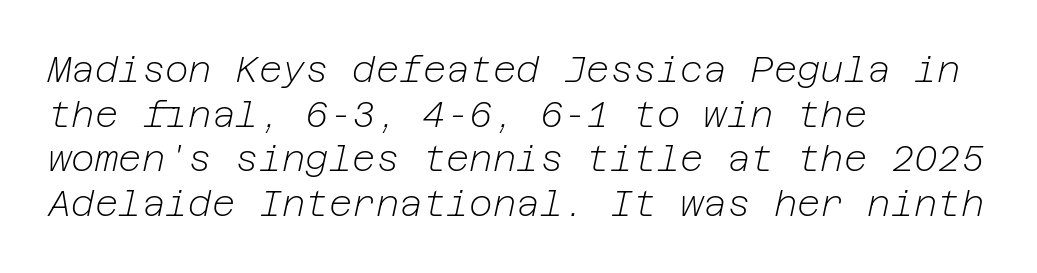
Q: Is the text bold? A: No.
Q: Is the text italic (slanted)? A: Yes, it leans right by about 12 degrees.
Q: Is the text underlined? A: No.
Q: How is the paragraph aligned? A: Left-aligned.
Q: Is the spacing between letters normal or unusually wide? A: Normal.
Q: Width (condensed, normal, or wide)? A: Normal.
Q: Stroke contrast? A: Low.
Q: x-height? A: Medium.
